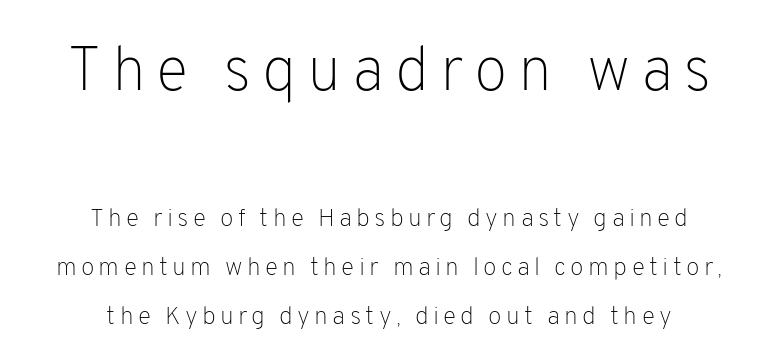
Q: Is the text bold? A: No.
Q: Is the text italic (slanted)? A: No, it is upright.
Q: Is the typeface a serif or a sans-serif typeface? A: Sans-serif.
Q: Is the text underlined? A: No.
Q: How is the paragraph aligned? A: Centered.
Q: Is the spacing between lines tight, normal or loose? A: Loose.
Q: Which block of text is set in a larger size, the first (top) or the second (bottom)? A: The first (top) one.
Q: Width (condensed, normal, or wide)? A: Normal.
Q: Stroke contrast? A: Low.
Q: x-height? A: Medium.
Q: Monospaced? A: No.
